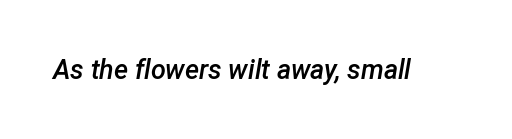
Q: Is the text bold? A: Semi-bold.
Q: Is the text italic (slanted)? A: Yes, it leans right by about 12 degrees.
Q: Is the text underlined? A: No.
Q: Is the spacing between letters normal or unusually wide? A: Normal.
